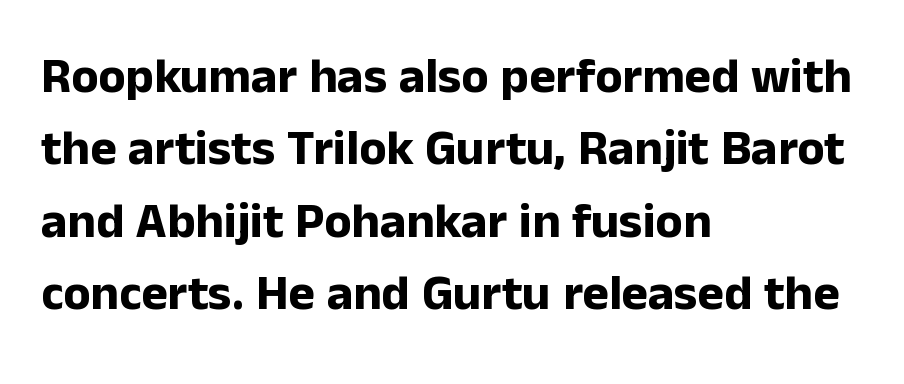
Q: Is the text bold? A: Yes.
Q: Is the text italic (slanted)? A: No, it is upright.
Q: Is the typeface a serif or a sans-serif typeface? A: Sans-serif.
Q: Is the text underlined? A: No.
Q: How is the paragraph aligned? A: Left-aligned.
Q: Is the spacing between letters normal or unusually wide? A: Normal.
Q: Is the spacing between lines tight, normal or loose? A: Normal.
Q: Width (condensed, normal, or wide)? A: Normal.
Q: Stroke contrast? A: Low.
Q: x-height? A: Medium.
Q: Monospaced? A: No.
